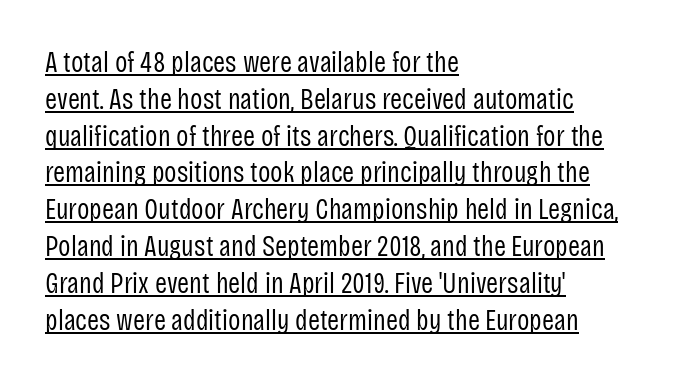
Heft: none added — not bold. The letters carry no serifs — their stems end cleanly without finishing strokes. A student would call this left alignment; a typographer would say flush left, rag right. The specimen reads as upright at a glance. This is underlined copy, the kind a proofreader might mark for attention. Varying glyph widths throughout — classic text-font behaviour.
